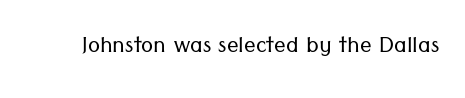
Q: Is the text bold? A: No.
Q: Is the text italic (slanted)? A: No, it is upright.
Q: Is the typeface a serif or a sans-serif typeface? A: Sans-serif.
Q: Is the text underlined? A: No.
Q: Is the spacing between letters normal or unusually wide? A: Normal.
Q: Width (condensed, normal, or wide)? A: Normal.
Q: Stroke contrast? A: Low.
Q: x-height? A: Medium.
Q: Monospaced? A: No.
